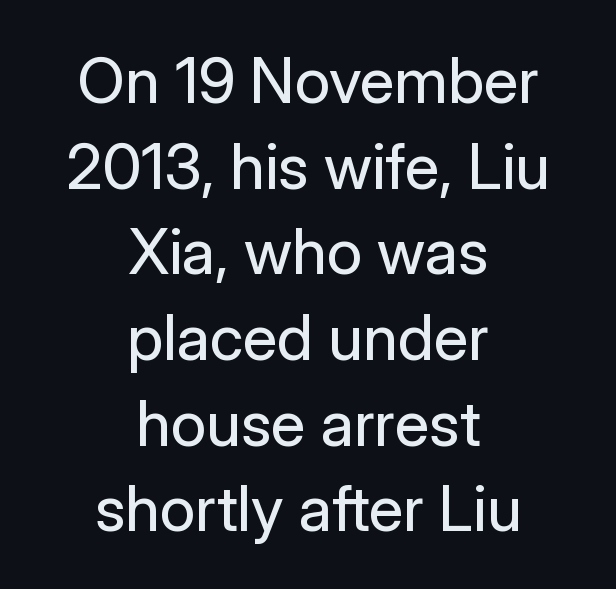
The image shows 63 px regular-weight sans-serif type, upright; set centered, normal line spacing (1.36x), normal letter spacing, not underlined; low stroke contrast and a medium x-height.
